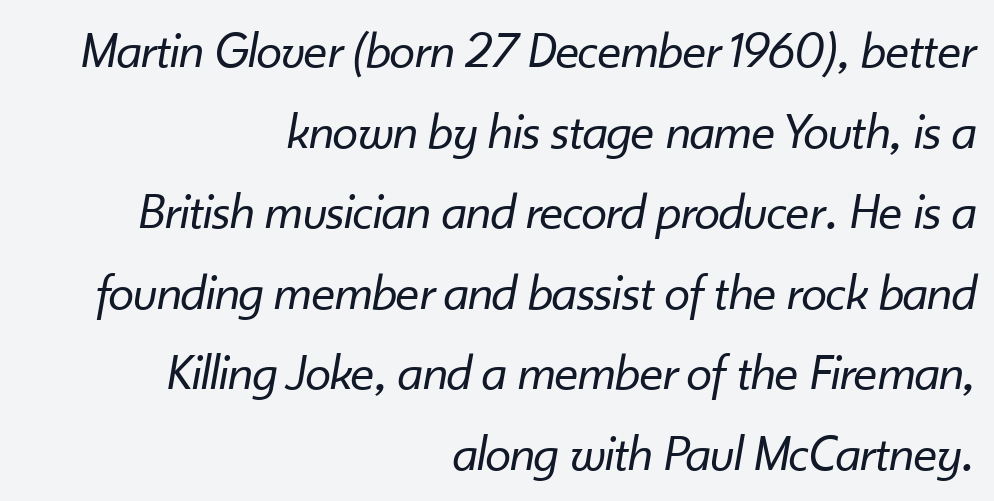
{"italic": "yes", "lean": "right", "slant_degrees": 10, "bold": "no", "weight": "regular", "width": "normal", "stroke_contrast": "low", "x_height": "small", "monospaced": "no", "underline": "no", "align": "right", "line_spacing": "normal", "line_spacing_ratio": 1.55, "letter_spacing": "normal", "letter_spacing_em": 0.0, "glyph_px": 52}
